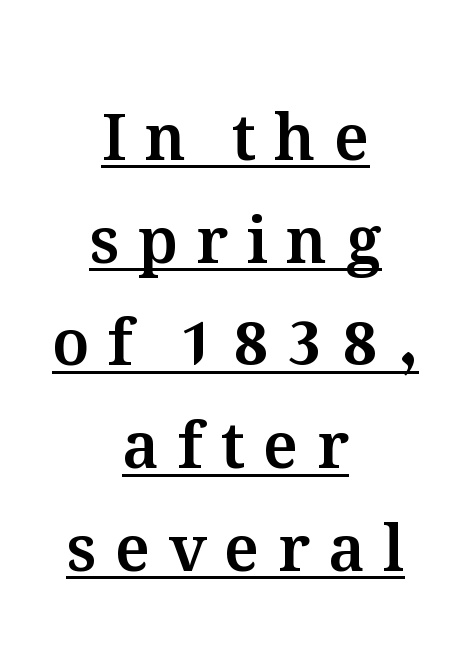
{"italic": "no", "width": "normal", "stroke_contrast": "medium", "x_height": "medium", "monospaced": "no", "underline": "yes", "align": "center", "line_spacing": "normal", "line_spacing_ratio": 1.63, "letter_spacing": "wide", "letter_spacing_em": 0.29, "glyph_px": 63}
